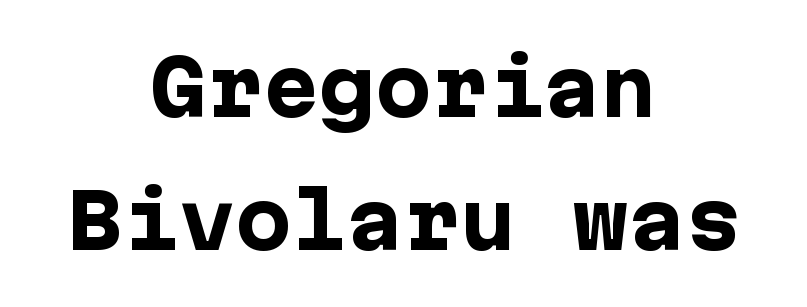
The image shows 75 px heavy sans-serif type, upright; set centered, line spacing 1.77x, normal letter spacing, not underlined; low stroke contrast and a medium x-height.
